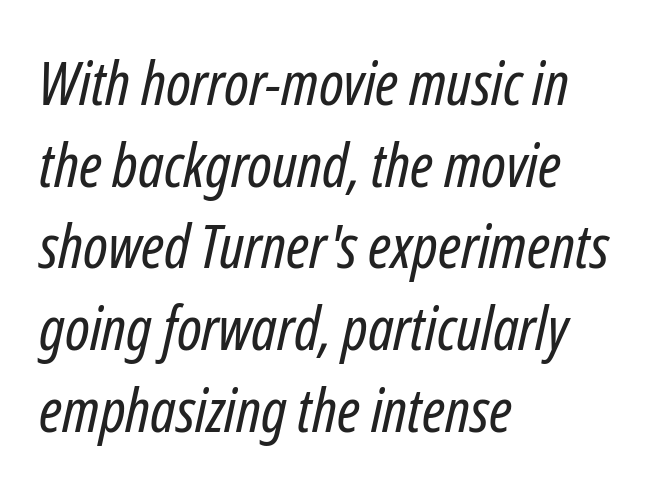
{"italic": "yes", "lean": "right", "slant_degrees": 12, "bold": "no", "weight": "regular", "width": "condensed", "stroke_contrast": "low", "x_height": "medium", "monospaced": "no", "underline": "no", "align": "left", "line_spacing": "normal", "line_spacing_ratio": 1.34, "letter_spacing": "normal", "letter_spacing_em": 0.0, "glyph_px": 61}
